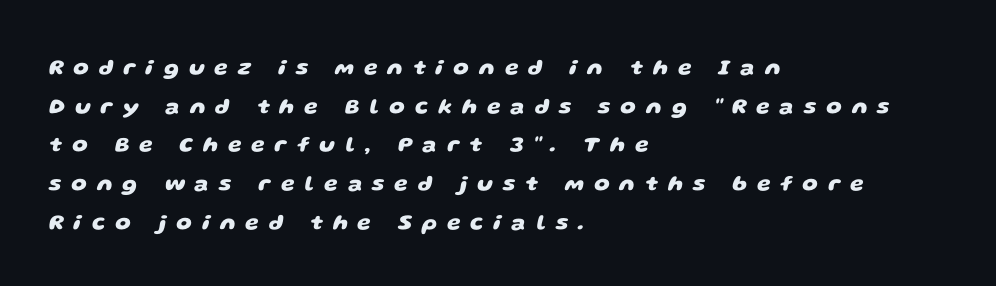
{"bold": "yes", "underline": "no", "align": "left", "line_spacing_ratio": 1.76, "letter_spacing": "wide", "letter_spacing_em": 0.45, "glyph_px": 22}
